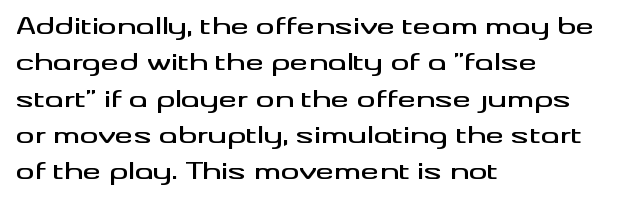
{"italic": "no", "underline": "no", "align": "left", "line_spacing": "normal", "line_spacing_ratio": 1.58, "letter_spacing": "normal", "letter_spacing_em": 0.0, "glyph_px": 23}
